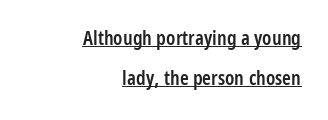
{"italic": "no", "bold": "semi", "underline": "yes", "align": "right", "line_spacing": "loose", "line_spacing_ratio": 1.98, "letter_spacing": "normal", "letter_spacing_em": 0.0, "glyph_px": 20}
